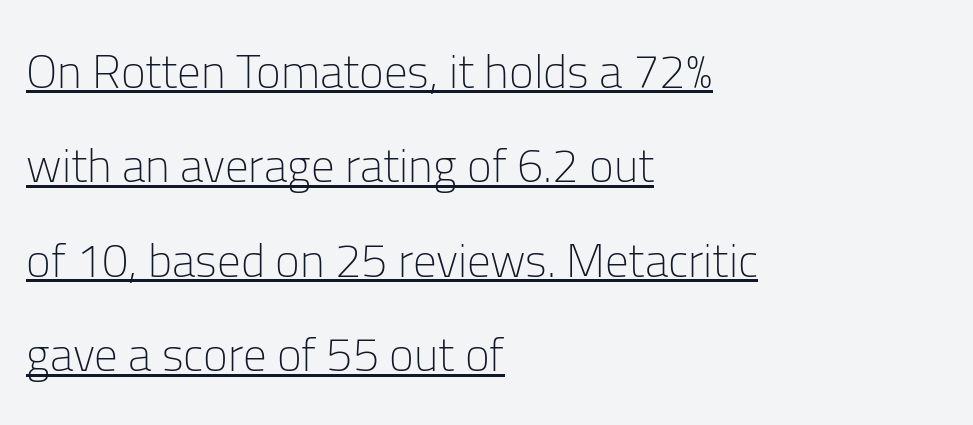
Q: Is the text bold? A: No.
Q: Is the text italic (slanted)? A: No, it is upright.
Q: Is the typeface a serif or a sans-serif typeface? A: Sans-serif.
Q: Is the text underlined? A: Yes.
Q: How is the paragraph aligned? A: Left-aligned.
Q: Is the spacing between letters normal or unusually wide? A: Normal.
Q: Is the spacing between lines tight, normal or loose? A: Loose.
Q: Width (condensed, normal, or wide)? A: Normal.
Q: Stroke contrast? A: Low.
Q: x-height? A: Medium.
Q: Monospaced? A: No.
